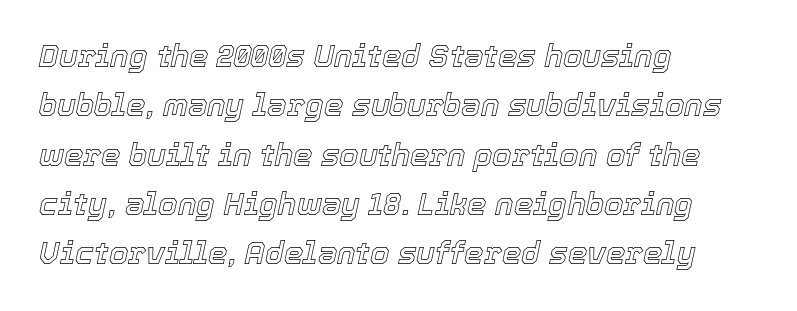
Line beginnings align vertically; line endings do not. Proportional: the letters do not fall into vertical columns. A normal amount of white space separates one row of letters from the next. Is the letter spacing exaggerated? No — it looks like the ordinary default. A clean baseline with only descenders dipping below it.
